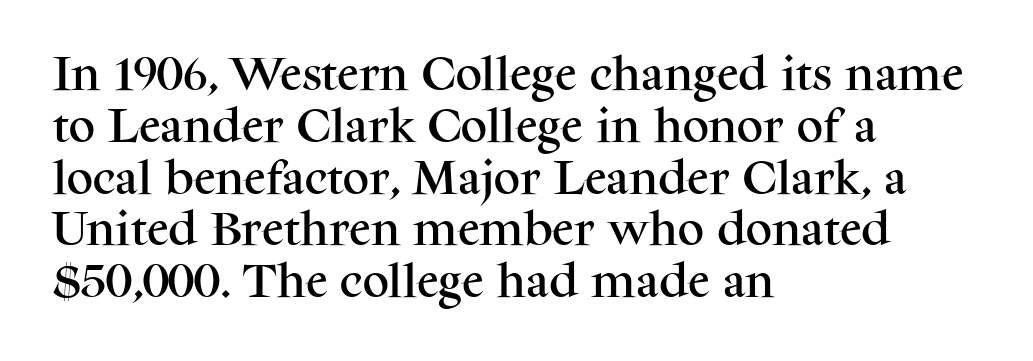
{"serif": "yes", "italic": "no", "width": "normal", "stroke_contrast": "medium", "x_height": "medium", "monospaced": "no", "underline": "no", "align": "left", "line_spacing": "normal", "line_spacing_ratio": 1.4, "letter_spacing": "normal", "letter_spacing_em": 0.0, "glyph_px": 37}
